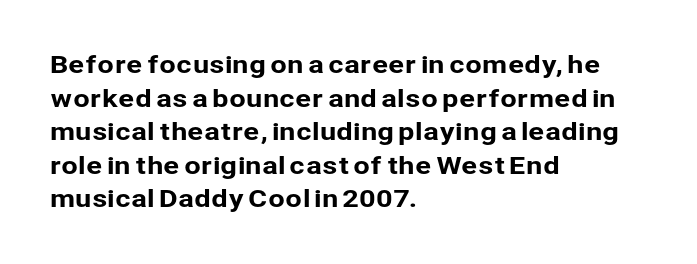
The image shows 24 px text type, upright; set left-aligned, normal line spacing (1.4x), normal letter spacing, not underlined.
